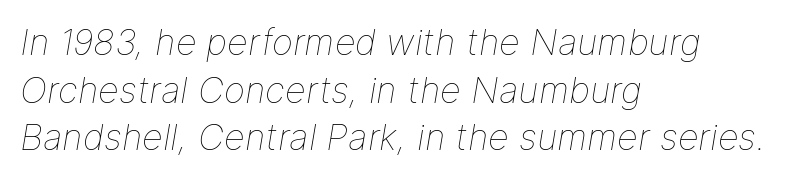
The image shows 36 px thin type, italic (leaning right); set left-aligned, normal line spacing (1.32x), normal letter spacing, not underlined; low stroke contrast and a medium x-height.
